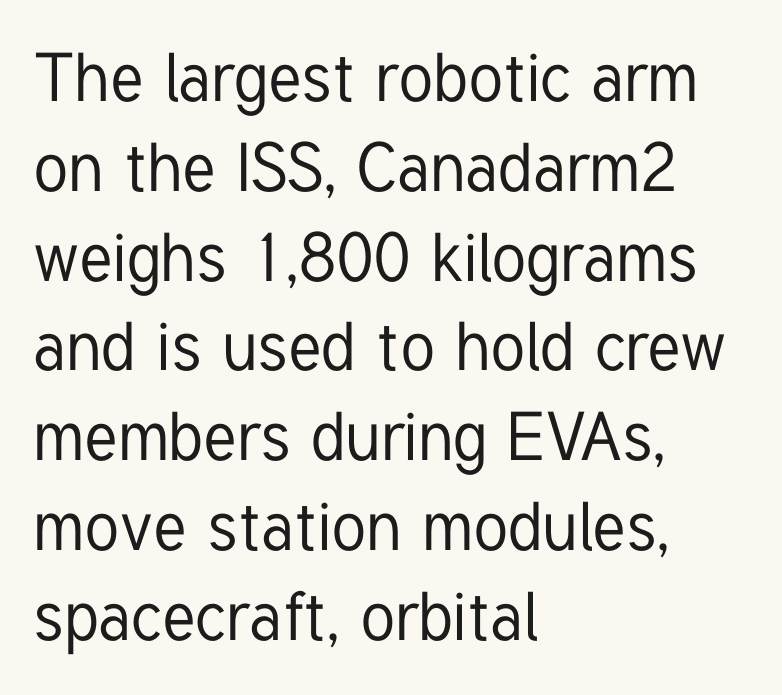
Q: Is the text italic (slanted)? A: No, it is upright.
Q: Is the typeface a serif or a sans-serif typeface? A: Sans-serif.
Q: Is the text underlined? A: No.
Q: How is the paragraph aligned? A: Left-aligned.
Q: Is the spacing between letters normal or unusually wide? A: Normal.
Q: Is the spacing between lines tight, normal or loose? A: Normal.
Q: Width (condensed, normal, or wide)? A: Condensed.
Q: Stroke contrast? A: Low.
Q: x-height? A: Medium.
Q: Monospaced? A: No.
